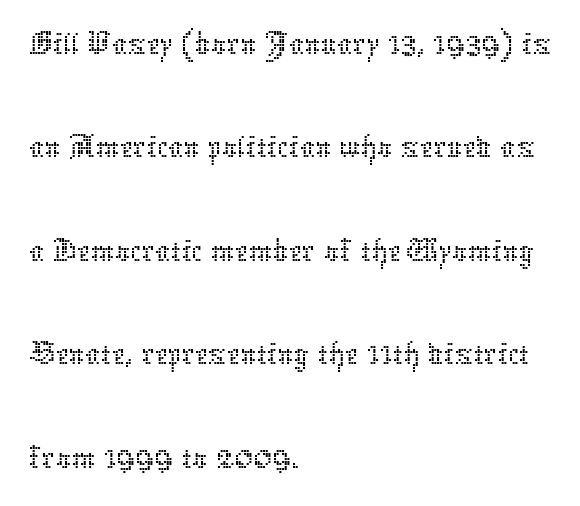
Q: Is the text bold? A: No.
Q: Is the text italic (slanted)? A: No, it is upright.
Q: Is the text underlined? A: No.
Q: How is the paragraph aligned? A: Left-aligned.
Q: Is the spacing between letters normal or unusually wide? A: Normal.
Q: Is the spacing between lines tight, normal or loose? A: Normal.
Q: Width (condensed, normal, or wide)? A: Normal.
Q: Stroke contrast? A: Low.
Q: x-height? A: Medium.
Q: Monospaced? A: No.
